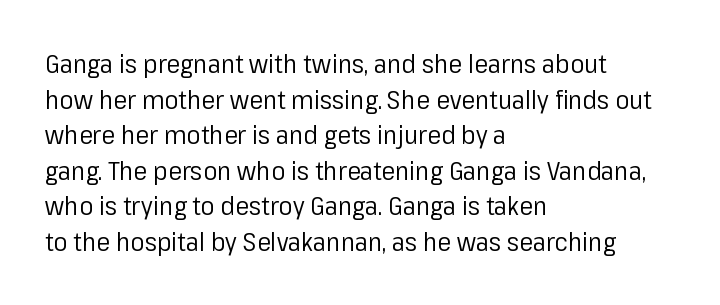
Q: Is the text bold? A: No.
Q: Is the text italic (slanted)? A: No, it is upright.
Q: Is the text underlined? A: No.
Q: How is the paragraph aligned? A: Left-aligned.
Q: Is the spacing between letters normal or unusually wide? A: Normal.
Q: Is the spacing between lines tight, normal or loose? A: Normal.
